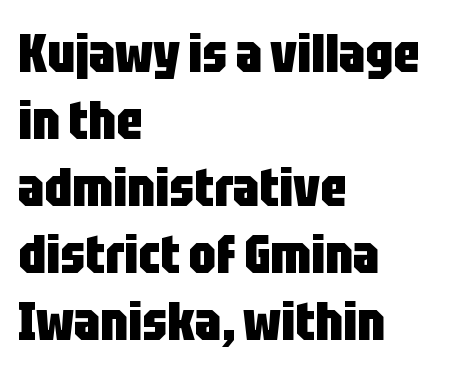
Q: Is the text bold? A: Yes.
Q: Is the text italic (slanted)? A: No, it is upright.
Q: Is the typeface a serif or a sans-serif typeface? A: Sans-serif.
Q: Is the text underlined? A: No.
Q: How is the paragraph aligned? A: Left-aligned.
Q: Is the spacing between letters normal or unusually wide? A: Normal.
Q: Width (condensed, normal, or wide)? A: Condensed.
Q: Stroke contrast? A: Low.
Q: x-height? A: Large.
Q: Monospaced? A: No.
